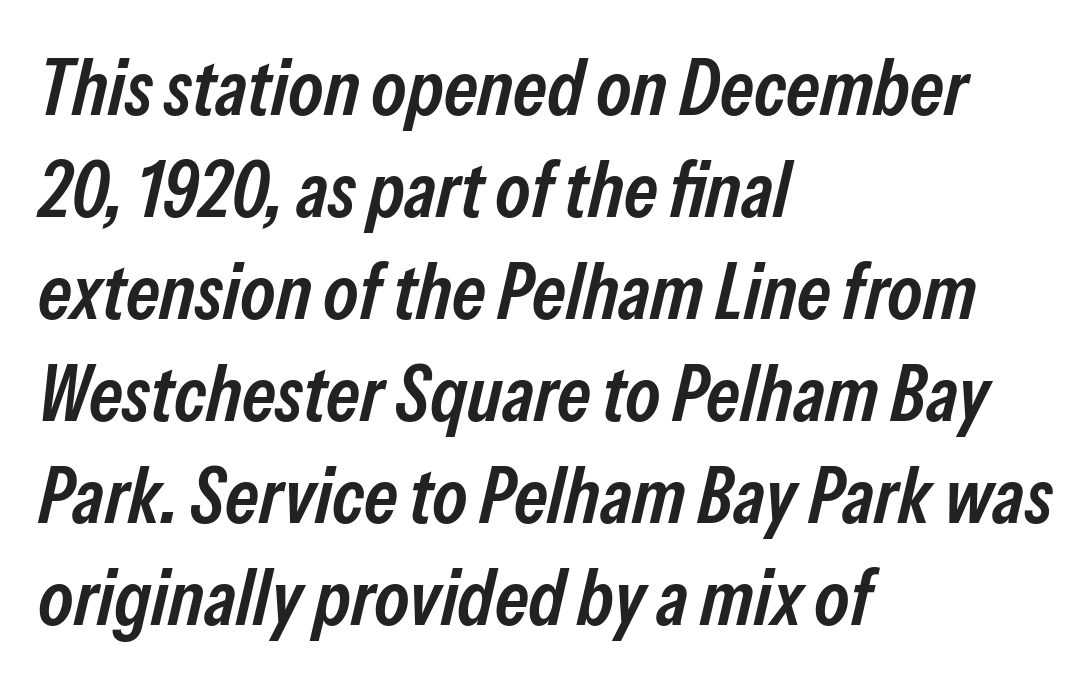
This sample has the flowing, uneven cadence of proportional lettering. The face used here is a semibold: visibly heavier than regular, lighter than bold. The glyphs look as if they've been sheared to an angle. Underlining? Definitely not there.
